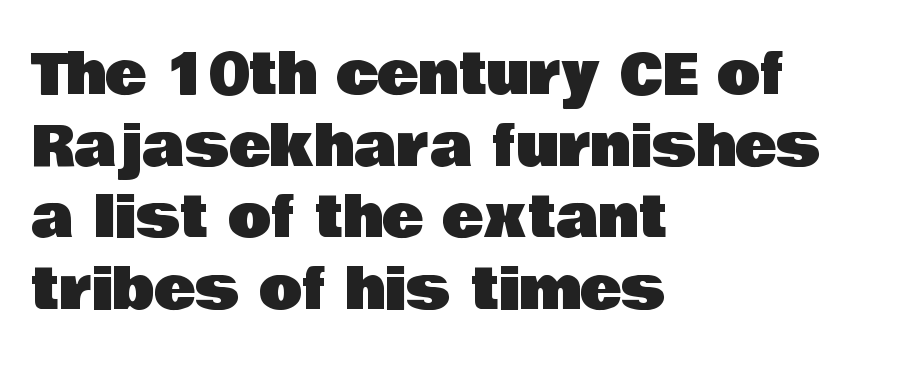
The image shows 56 px sans-serif type, upright; set left-aligned, normal line spacing (1.28x), normal letter spacing, not underlined; low stroke contrast and a large x-height.
